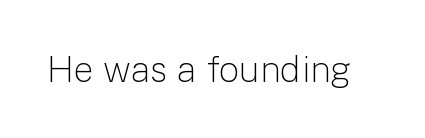
The image shows 36 px light sans-serif type, upright; set normal letter spacing, not underlined; low stroke contrast and a medium x-height.
